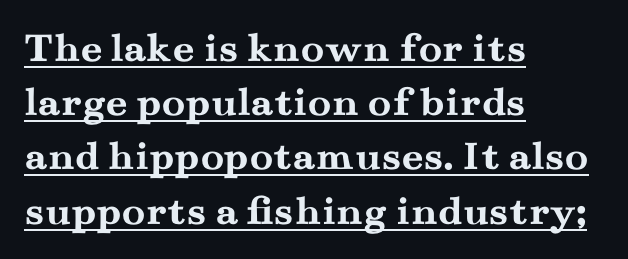
Words appear dense and cohesive because spacing is normal. Do the characters align in a grid? No, the font is proportional. The face used here appears with an underline applied. The text block is weighted toward the left margin, trailing off unevenly rightward.
